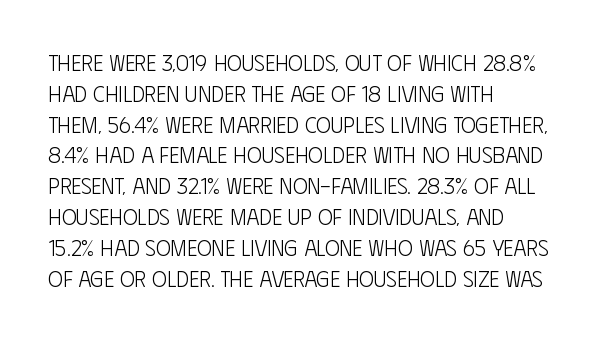
The image shows 22 px text type, upright; set left-aligned, normal line spacing (1.4x), normal letter spacing, not underlined.
